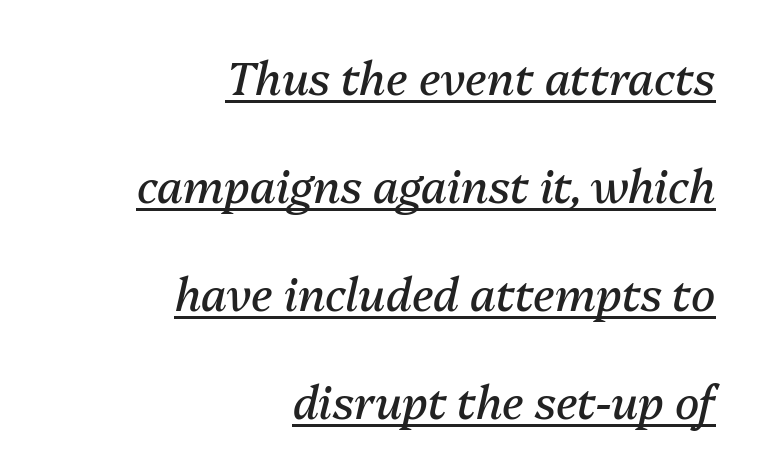
Rendered with sloped, italic letterforms. The passage shown has conventional tracking throughout. Whoever set this chose breathing room over compactness in the vertical rhythm. Think standard paragraph weight, or any step lighter than that. A baseline rule has been typeset under these characters.
